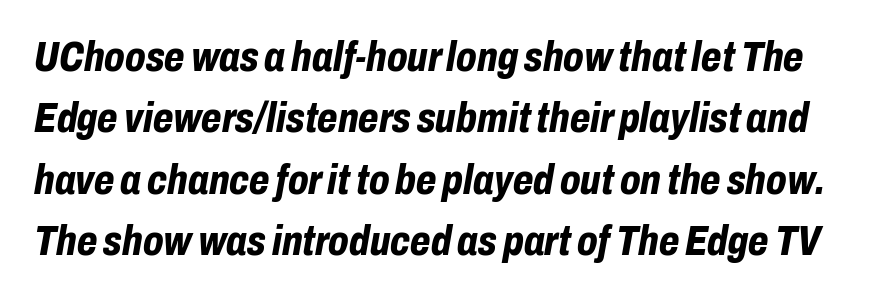
The image shows 42 px bold, condensed type, italic (leaning right); set normal line spacing (1.46x), normal letter spacing, not underlined; low stroke contrast and a medium x-height.
